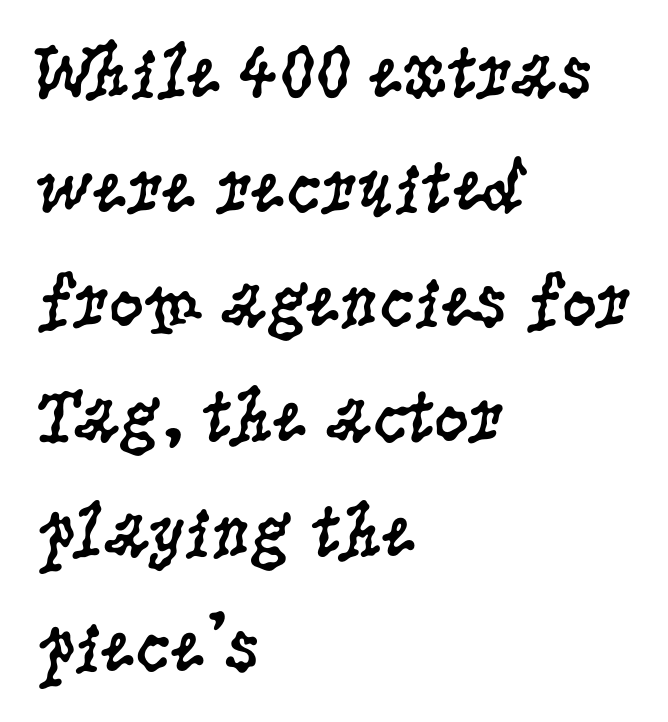
Standard letterfit; no display-style spreading of the glyphs. Does the leading feel generous? No, just average. Note the varied advance widths — an 'i' is clearly narrower than an 'm'. Look at the bottom of the vertical strokes: they flare into serifs here. These glyphs show unthickened strokes, regular width or finer.
